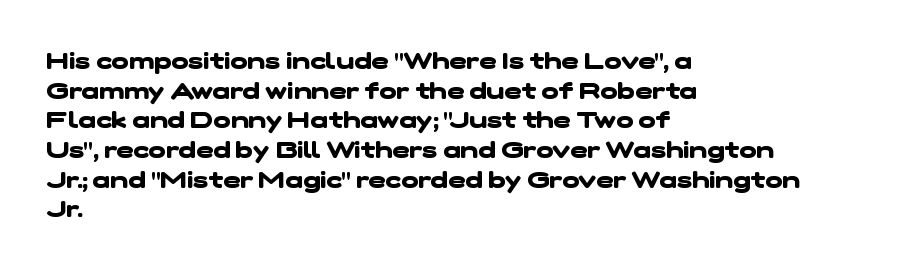
{"bold": "yes", "underline": "no", "align": "left", "line_spacing": "normal", "line_spacing_ratio": 1.29, "letter_spacing": "normal", "letter_spacing_em": 0.0, "glyph_px": 23}
